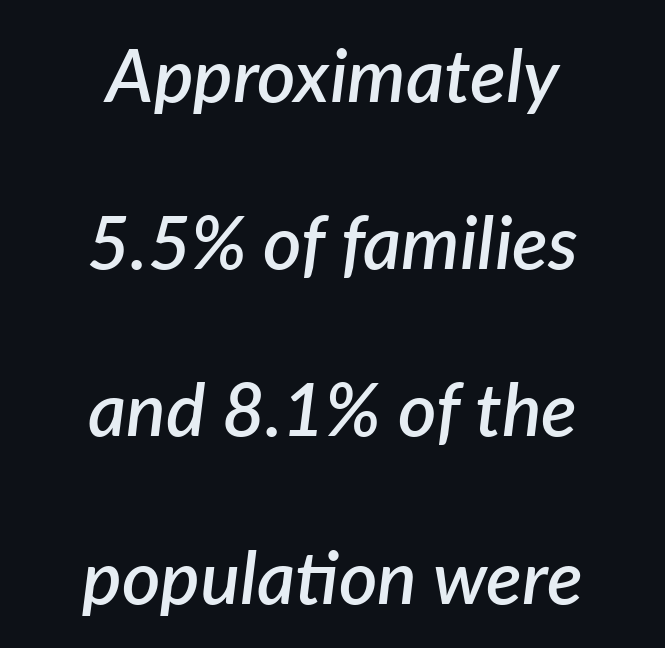
{"italic": "yes", "lean": "right", "slant_degrees": 7, "bold": "semi", "weight": "semibold", "width": "normal", "stroke_contrast": "low", "x_height": "medium", "monospaced": "no", "underline": "no", "align": "center", "line_spacing": "loose", "line_spacing_ratio": 2.26, "letter_spacing": "normal", "letter_spacing_em": 0.0, "glyph_px": 74}
